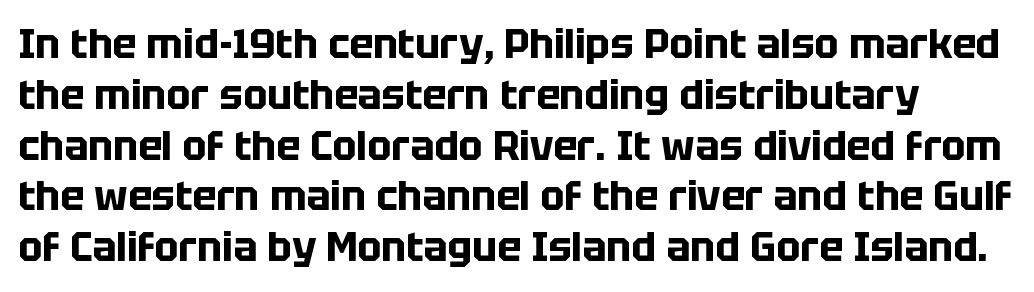
The image shows 40 px bold sans-serif type, upright; set normal line spacing (1.27x), normal letter spacing, not underlined; low stroke contrast and a large x-height.
